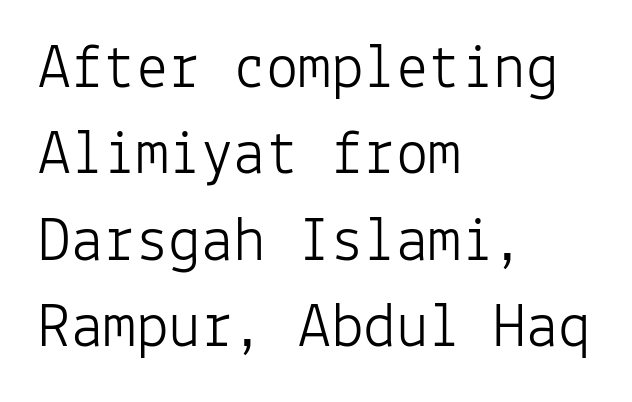
{"serif": "no", "italic": "no", "bold": "no", "weight": "light", "width": "normal", "stroke_contrast": "low", "x_height": "medium", "monospaced": "yes", "underline": "no", "align": "left", "line_spacing": "normal", "line_spacing_ratio": 1.33, "letter_spacing": "normal", "letter_spacing_em": 0.0, "glyph_px": 65}
